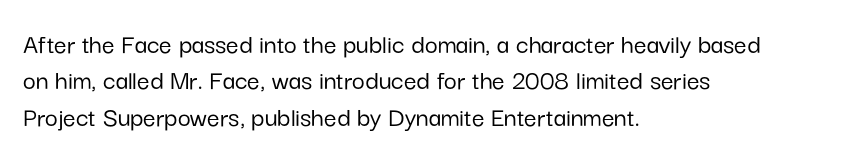
Q: Is the text italic (slanted)? A: No, it is upright.
Q: Is the typeface a serif or a sans-serif typeface? A: Sans-serif.
Q: Is the text underlined? A: No.
Q: How is the paragraph aligned? A: Left-aligned.
Q: Is the spacing between letters normal or unusually wide? A: Normal.
Q: Is the spacing between lines tight, normal or loose? A: Normal.
Q: Width (condensed, normal, or wide)? A: Normal.
Q: Stroke contrast? A: Low.
Q: x-height? A: Medium.
Q: Monospaced? A: No.
